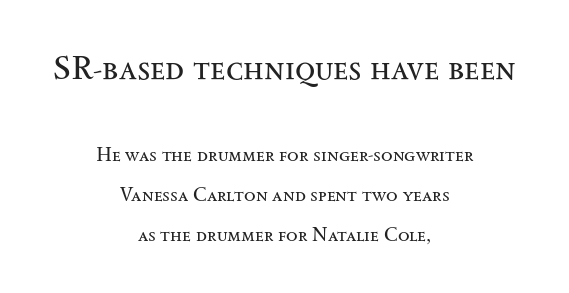
The letters sit at their default tracking, neither squeezed nor spread. The passage is arranged like a title page — every line centered. The face used here is seriffed, in the tradition of book romans. Which of the two is more prominent by size? The first, at the top.
